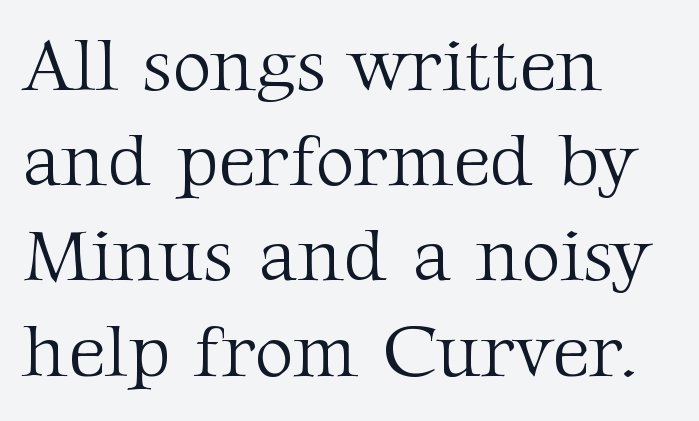
Q: Is the text bold? A: No.
Q: Is the text italic (slanted)? A: No, it is upright.
Q: Is the typeface a serif or a sans-serif typeface? A: Serif.
Q: Is the text underlined? A: No.
Q: How is the paragraph aligned? A: Left-aligned.
Q: Is the spacing between letters normal or unusually wide? A: Normal.
Q: Is the spacing between lines tight, normal or loose? A: Normal.
Q: Width (condensed, normal, or wide)? A: Normal.
Q: Stroke contrast? A: Medium.
Q: x-height? A: Medium.
Q: Monospaced? A: No.
